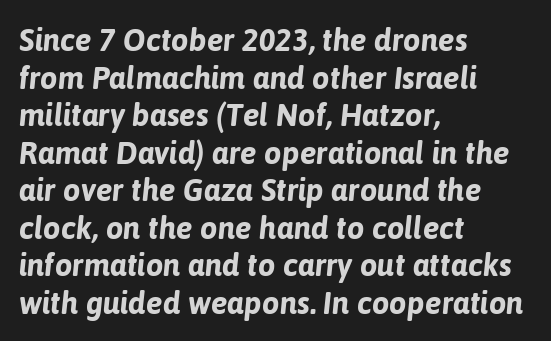
{"italic": "yes", "lean": "right", "slant_degrees": 6, "bold": "yes", "weight": "bold", "width": "normal", "stroke_contrast": "low", "x_height": "medium", "monospaced": "no", "underline": "no", "align": "left", "line_spacing_ratio": 1.21, "letter_spacing": "normal", "letter_spacing_em": 0.0, "glyph_px": 31}
